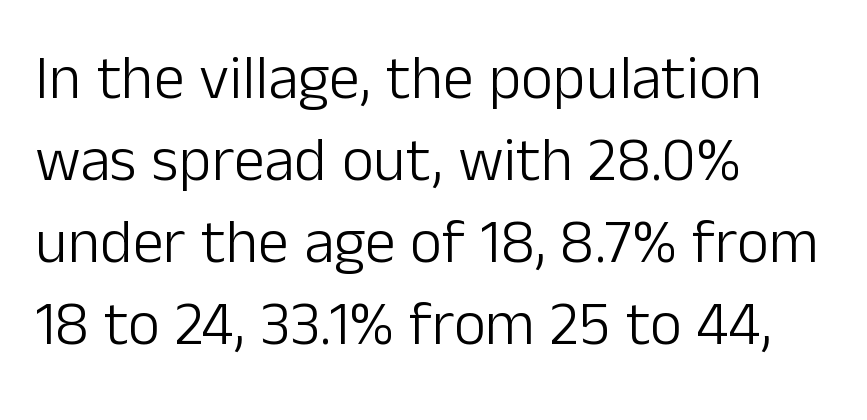
You could not count columns in this text — the font is proportionally spaced. Are there feet on the stems? There aren't — it's a sans. The space directly below the letters is spotless. The ragged edge is on the right, which tells us the setting is flush left. Posture: straight, roman, zero tilt.
